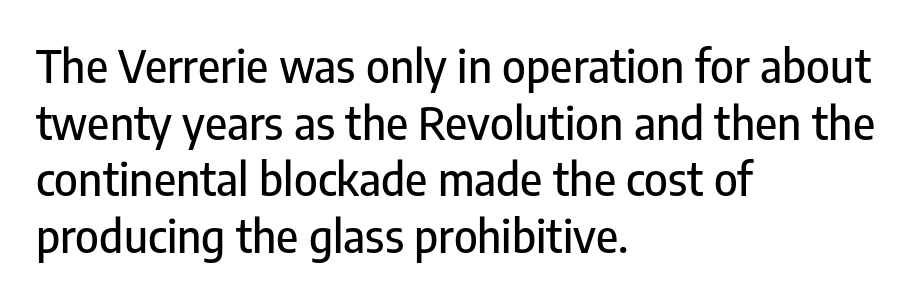
{"serif": "no", "italic": "no", "width": "condensed", "stroke_contrast": "low", "x_height": "medium", "monospaced": "no", "underline": "no", "align": "left", "line_spacing": "normal", "line_spacing_ratio": 1.26, "letter_spacing": "normal", "letter_spacing_em": 0.0, "glyph_px": 45}
